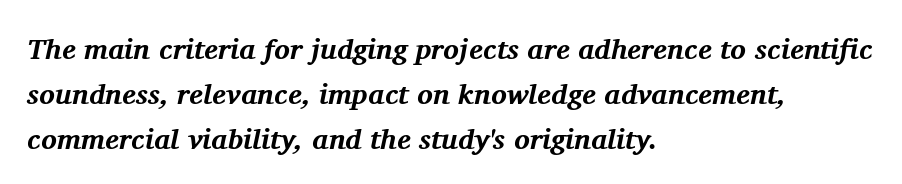
{"serif": "yes", "italic": "yes", "lean": "right", "slant_degrees": 11, "bold": "yes", "weight": "bold", "width": "normal", "stroke_contrast": "medium", "x_height": "medium", "monospaced": "no", "underline": "no", "align": "left", "line_spacing": "normal", "line_spacing_ratio": 1.55, "letter_spacing": "normal", "letter_spacing_em": 0.0, "glyph_px": 29}
